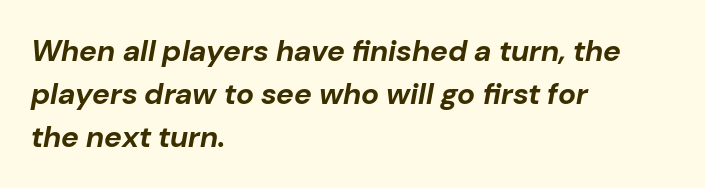
The image shows 30 px bold type, italic (leaning right); set left-aligned, normal line spacing (1.43x), normal letter spacing, not underlined; low stroke contrast and a medium x-height.
